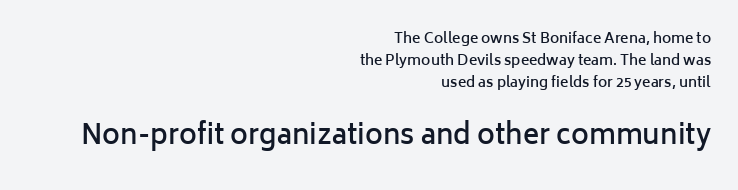
In this sample the second text group is rendered at the bigger scale. These lines stack with their right ends in a neat column. Does the lettering tilt? It doesn't — this is upright. The specimen omits any rule beneath the text block's lines. Notice the strokes are somewhat thickened but not fully heavy: this is a semibold.
